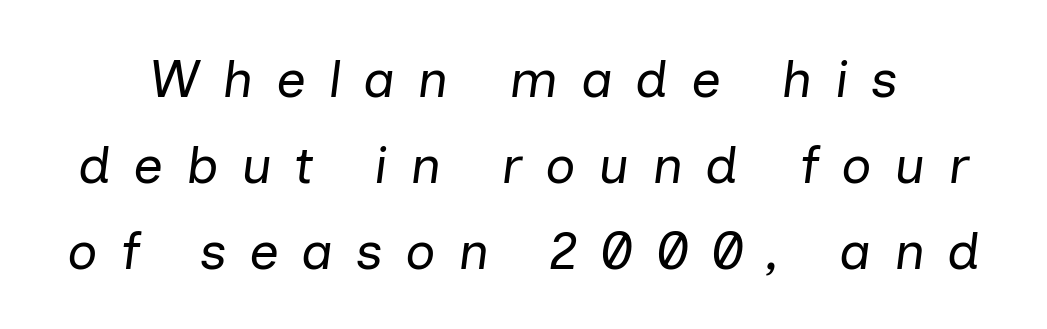
{"italic": "yes", "lean": "right", "slant_degrees": 7, "bold": "no", "weight": "regular", "width": "normal", "stroke_contrast": "low", "x_height": "medium", "monospaced": "no", "underline": "no", "line_spacing": "normal", "line_spacing_ratio": 1.62, "letter_spacing": "wide", "letter_spacing_em": 0.42, "glyph_px": 53}
